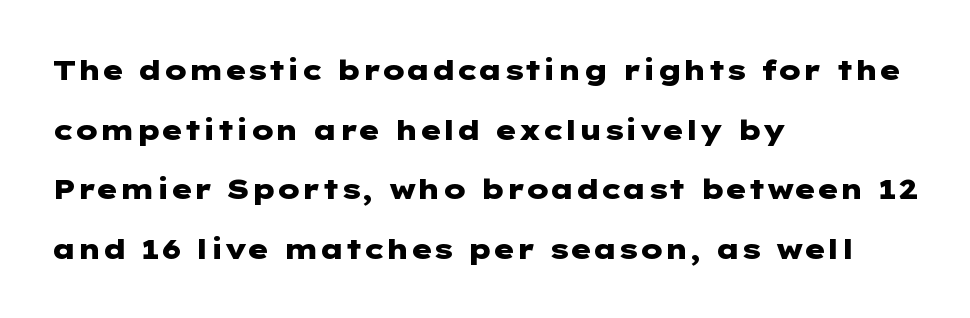
Posture: straight, roman, zero tilt. Descenders are the only things crossing below the line. The rendering shows plain stroke endings on the letterforms — a sans-serif design. Each new line begins a long way beneath the previous one.
